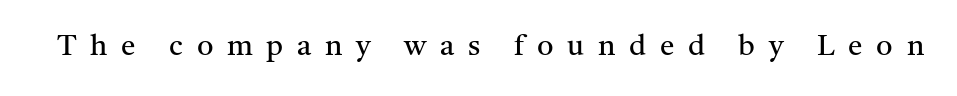
The image shows 29 px regular-weight serif type, upright; set unusually wide letter spacing (+0.47 em), not underlined; medium stroke contrast and a medium x-height.
